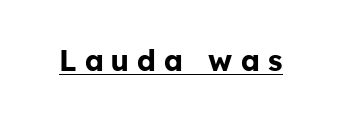
Q: Is the text bold? A: Yes.
Q: Is the text italic (slanted)? A: No, it is upright.
Q: Is the typeface a serif or a sans-serif typeface? A: Sans-serif.
Q: Is the text underlined? A: Yes.
Q: Is the spacing between letters normal or unusually wide? A: Unusually wide.
Q: Width (condensed, normal, or wide)? A: Normal.
Q: Stroke contrast? A: Low.
Q: x-height? A: Medium.
Q: Monospaced? A: No.
